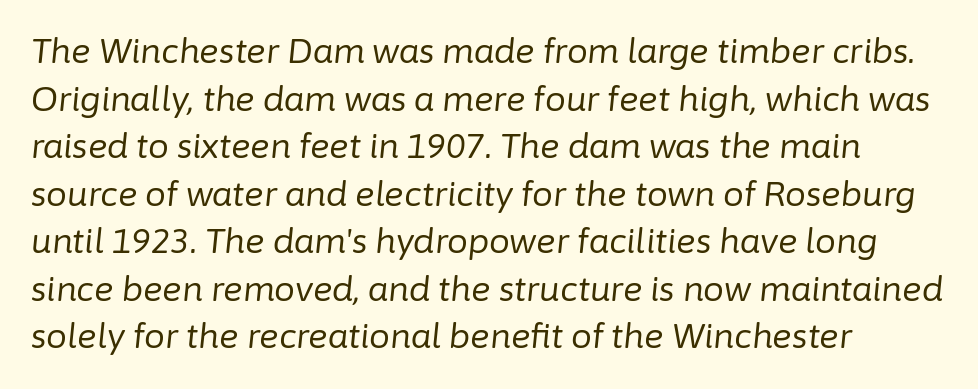
Q: Is the text bold? A: No.
Q: Is the text italic (slanted)? A: Yes, it leans right by about 6 degrees.
Q: Is the text underlined? A: No.
Q: How is the paragraph aligned? A: Left-aligned.
Q: Is the spacing between letters normal or unusually wide? A: Normal.
Q: Is the spacing between lines tight, normal or loose? A: Normal.
Q: Width (condensed, normal, or wide)? A: Normal.
Q: Stroke contrast? A: Low.
Q: x-height? A: Medium.
Q: Monospaced? A: No.
